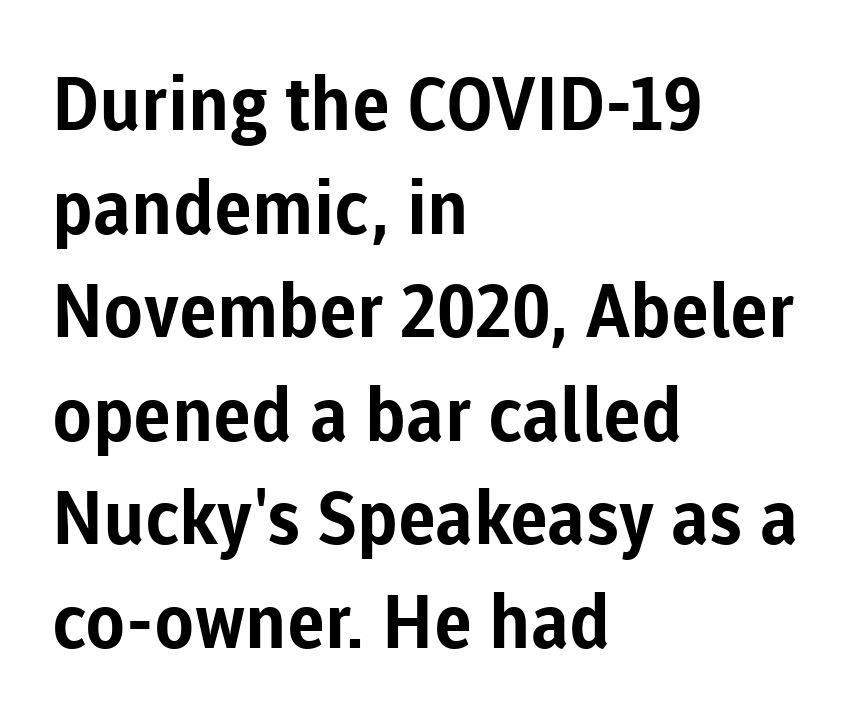
{"serif": "no", "italic": "no", "bold": "yes", "weight": "bold", "width": "normal", "stroke_contrast": "low", "x_height": "medium", "monospaced": "no", "underline": "no", "align": "left", "line_spacing": "normal", "line_spacing_ratio": 1.4, "letter_spacing": "normal", "letter_spacing_em": 0.0, "glyph_px": 74}
